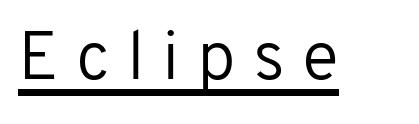
Q: Is the text bold? A: No.
Q: Is the text italic (slanted)? A: No, it is upright.
Q: Is the typeface a serif or a sans-serif typeface? A: Sans-serif.
Q: Is the text underlined? A: Yes.
Q: Is the spacing between letters normal or unusually wide? A: Unusually wide.
Q: Width (condensed, normal, or wide)? A: Normal.
Q: Stroke contrast? A: Low.
Q: x-height? A: Medium.
Q: Monospaced? A: No.
